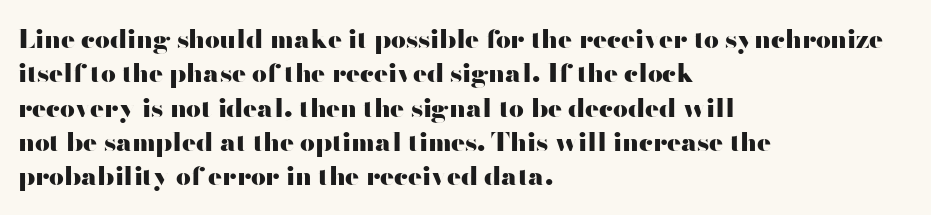
Words appear dense and cohesive because spacing is normal. Typeset ragged right — the left edge is the straight one. This sample keeps an unexceptional amount of space between lines. A clean baseline with only descenders dipping below it. Notice how thick the strokes are: this is what a full bold looks like. This is the regular roman posture of the typeface.
